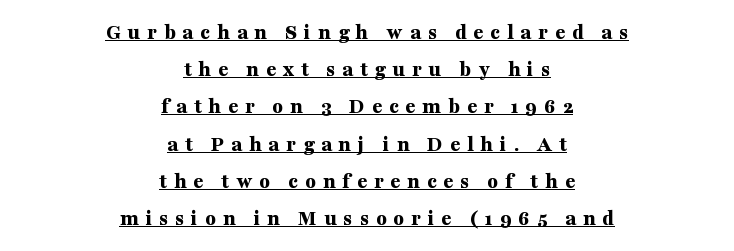
{"italic": "no", "bold": "yes", "underline": "yes", "align": "center", "line_spacing": "normal", "line_spacing_ratio": 1.69, "letter_spacing": "wide", "letter_spacing_em": 0.31, "glyph_px": 22}
